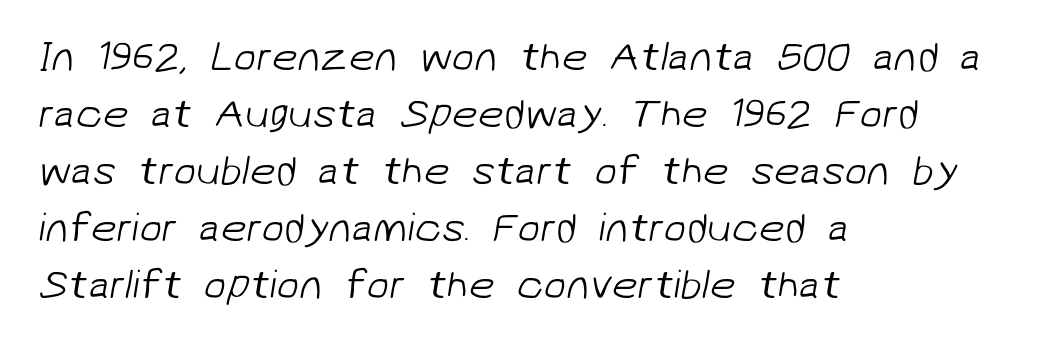
The image shows 41 px light sans-serif type; set left-aligned, normal line spacing (1.39x), normal letter spacing, not underlined; low stroke contrast and a medium x-height.
